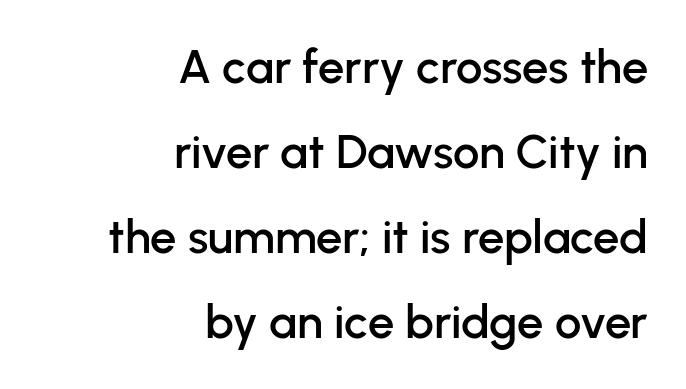
The image shows 47 px sans-serif type, upright; set right-aligned, line spacing 1.81x, normal letter spacing, not underlined; low stroke contrast and a medium x-height.
